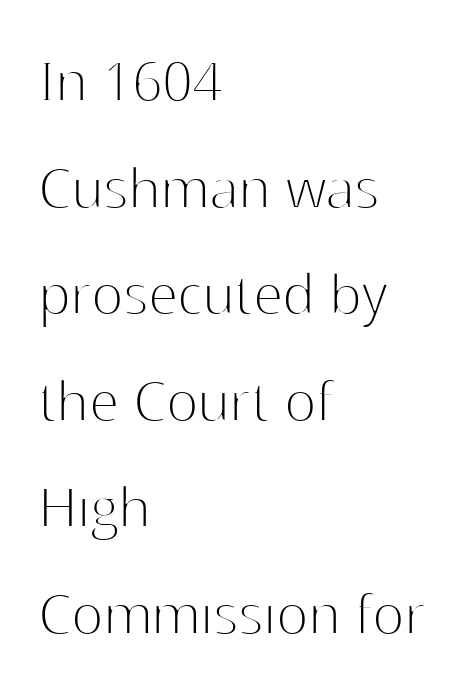
{"serif": "no", "italic": "no", "bold": "no", "weight": "thin", "width": "normal", "stroke_contrast": "high", "x_height": "medium", "monospaced": "no", "underline": "no", "align": "left", "line_spacing": "normal", "line_spacing_ratio": 1.59, "letter_spacing": "normal", "letter_spacing_em": 0.0, "glyph_px": 67}
